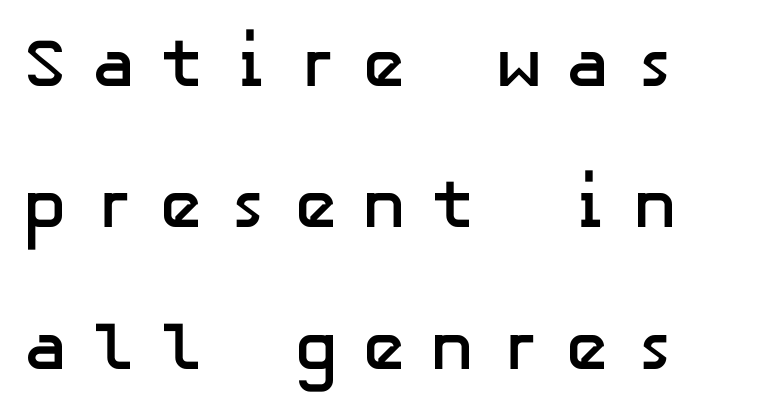
The image shows 68 px semibold sans-serif type, upright; set loose line spacing (2.08x), unusually wide letter spacing (+0.33 em), not underlined; low stroke contrast and a medium x-height.
